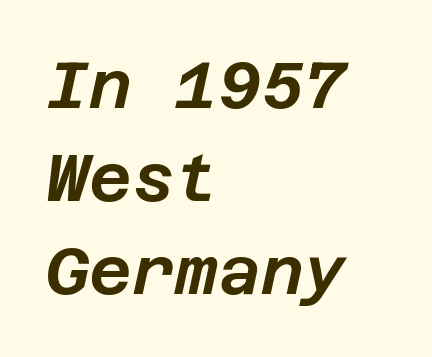
The image shows 66 px text type, italic (leaning right); set left-aligned, normal line spacing (1.41x), normal letter spacing, not underlined; low stroke contrast and a large x-height.
